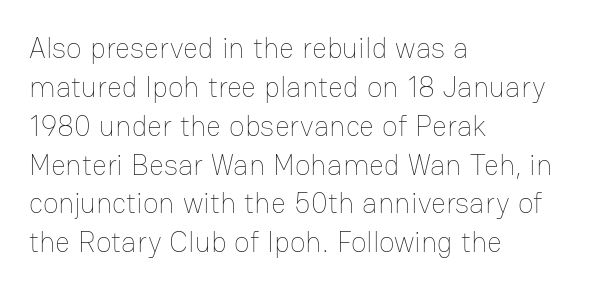
The image shows 29 px thin type, upright; set left-aligned, normal line spacing (1.34x), normal letter spacing, not underlined; low stroke contrast and a medium x-height.
